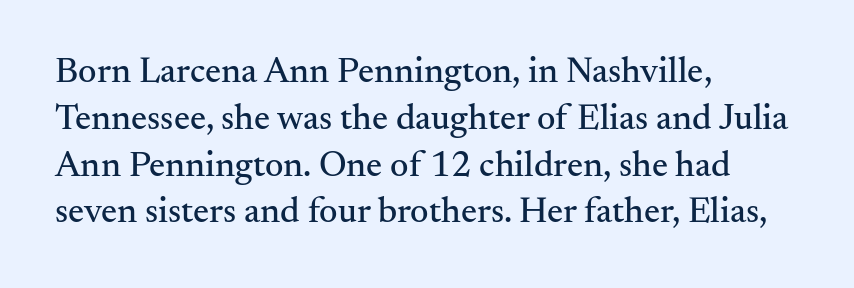
The image shows 36 px serif type, upright; set left-aligned, normal line spacing (1.3x), normal letter spacing, not underlined; medium stroke contrast and a small x-height.
